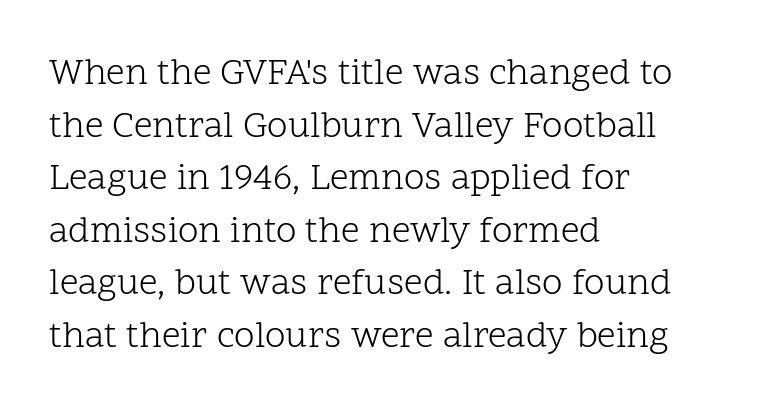
Q: Is the text bold? A: No.
Q: Is the text italic (slanted)? A: No, it is upright.
Q: Is the typeface a serif or a sans-serif typeface? A: Serif.
Q: Is the text underlined? A: No.
Q: How is the paragraph aligned? A: Left-aligned.
Q: Is the spacing between letters normal or unusually wide? A: Normal.
Q: Is the spacing between lines tight, normal or loose? A: Normal.
Q: Width (condensed, normal, or wide)? A: Normal.
Q: Stroke contrast? A: Low.
Q: x-height? A: Medium.
Q: Monospaced? A: No.
